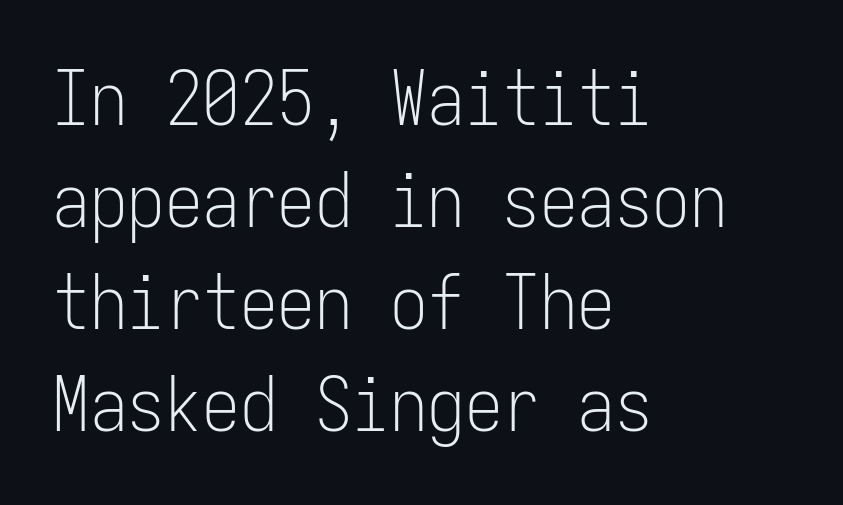
{"serif": "no", "italic": "no", "bold": "no", "weight": "light", "width": "condensed", "stroke_contrast": "low", "x_height": "medium", "monospaced": "yes", "underline": "no", "align": "left", "line_spacing": "normal", "line_spacing_ratio": 1.36, "letter_spacing": "normal", "letter_spacing_em": 0.0, "glyph_px": 75}
